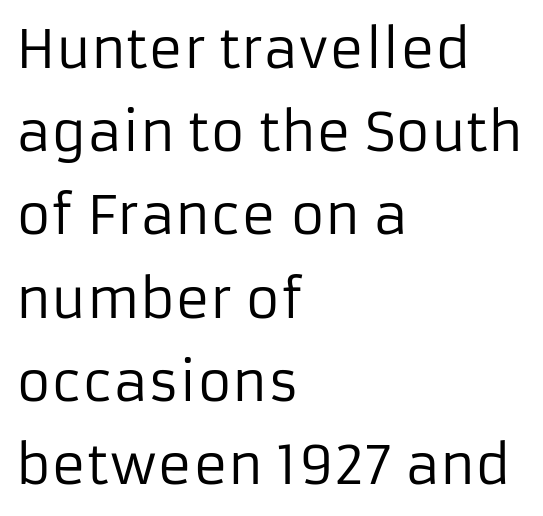
The image shows 53 px regular-weight sans-serif type, upright; set left-aligned, normal line spacing (1.57x), normal letter spacing, not underlined; low stroke contrast and a medium x-height.
